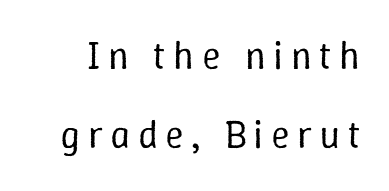
Q: Is the text bold? A: No.
Q: Is the text italic (slanted)? A: No, it is upright.
Q: Is the text underlined? A: No.
Q: Is the spacing between lines tight, normal or loose? A: Loose.
Q: Width (condensed, normal, or wide)? A: Normal.
Q: Stroke contrast? A: Low.
Q: x-height? A: Medium.
Q: Monospaced? A: No.
